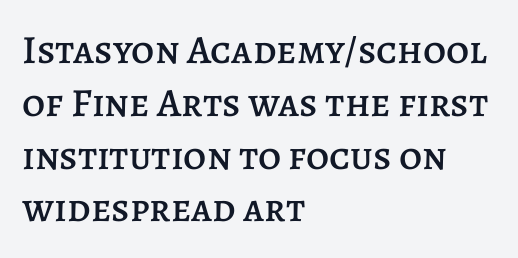
{"italic": "no", "width": "normal", "stroke_contrast": "low", "x_height": "large", "monospaced": "no", "underline": "no", "align": "left", "line_spacing": "normal", "line_spacing_ratio": 1.32, "letter_spacing": "normal", "letter_spacing_em": 0.0, "glyph_px": 40}
